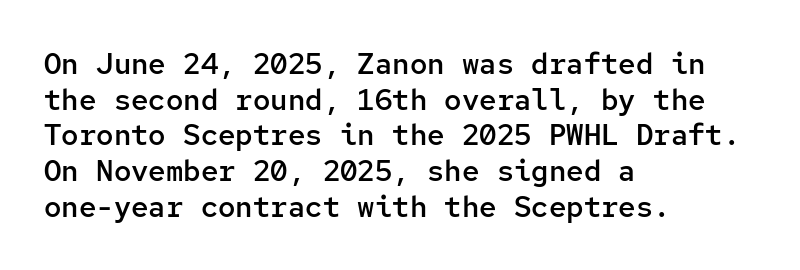
Think of a typewriter: that constant character pitch is what you see here. This sample uses an upright cut, with every glyph sitting square on the baseline. Is the block centered? No — it sits flush against the left margin. Is this a sans? Yes — the strokes have no serifs. Observe the ordinary spacing: letters are neighbours, not strangers. As a designer I'd log this as weight 600, semibold.
